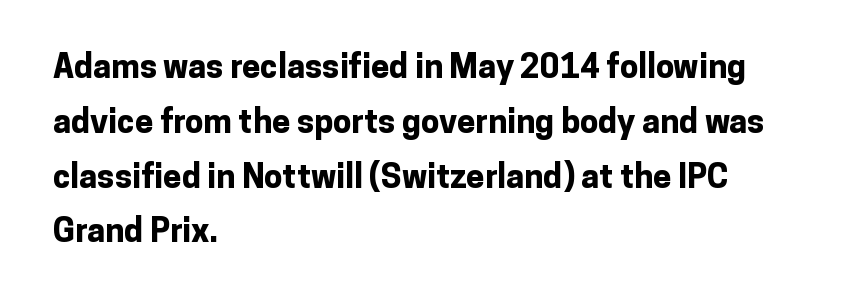
The image shows 33 px bold sans-serif type, upright; set left-aligned, normal line spacing (1.66x), normal letter spacing, not underlined; low stroke contrast and a medium x-height.
